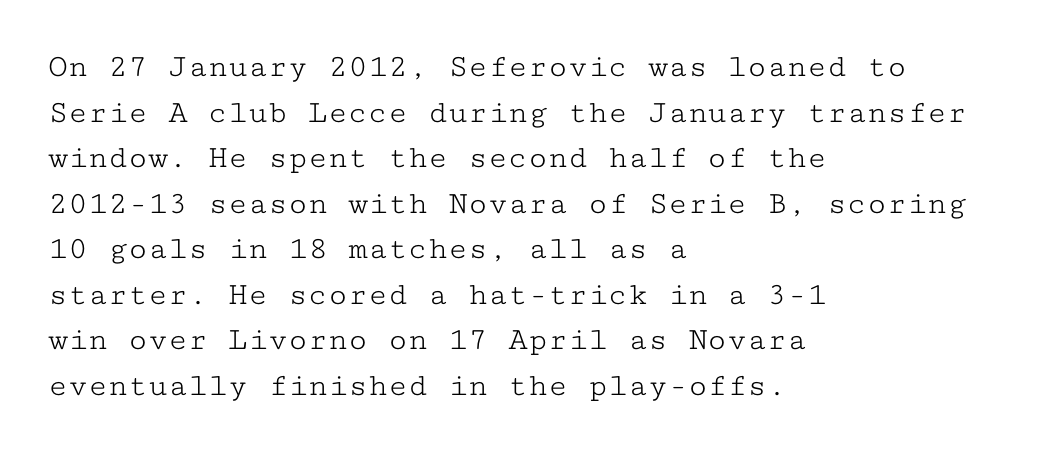
Rendered with straight, roman letterforms. Leftover space on each line is placed entirely after the last word. The designer went with a serif here, giving each stem small feet. The lines sit at an ordinary, default distance from one another. Here the designer chose a console-style face with uniform glyph widths. Quick note: underline off.
